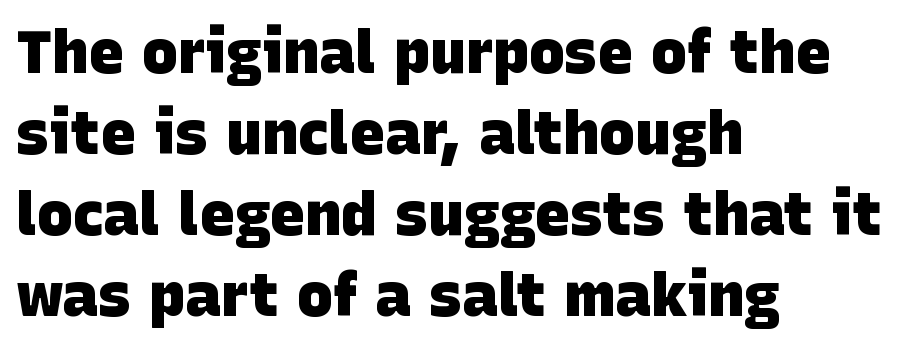
Q: Is the text bold? A: Yes.
Q: Is the typeface a serif or a sans-serif typeface? A: Sans-serif.
Q: Is the text underlined? A: No.
Q: How is the paragraph aligned? A: Left-aligned.
Q: Is the spacing between letters normal or unusually wide? A: Normal.
Q: Is the spacing between lines tight, normal or loose? A: Normal.
Q: Width (condensed, normal, or wide)? A: Normal.
Q: Stroke contrast? A: Low.
Q: x-height? A: Large.
Q: Monospaced? A: No.
